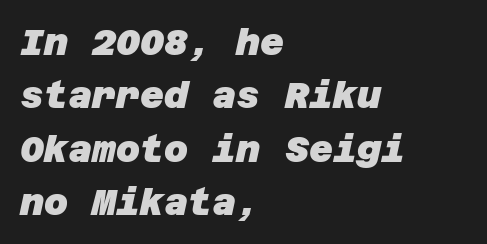
The image shows 37 px heavy sans-serif type; set left-aligned, normal line spacing (1.44x), normal letter spacing, not underlined; low stroke contrast and a large x-height.
